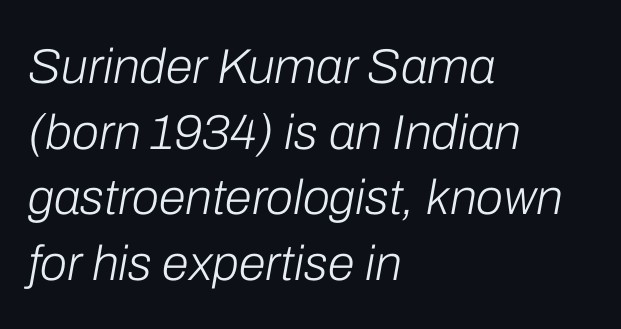
Q: Is the text bold? A: No.
Q: Is the text italic (slanted)? A: Yes, it leans right by about 10 degrees.
Q: Is the text underlined? A: No.
Q: How is the paragraph aligned? A: Left-aligned.
Q: Is the spacing between letters normal or unusually wide? A: Normal.
Q: Is the spacing between lines tight, normal or loose? A: Normal.
Q: Width (condensed, normal, or wide)? A: Normal.
Q: Stroke contrast? A: Low.
Q: x-height? A: Medium.
Q: Monospaced? A: No.
